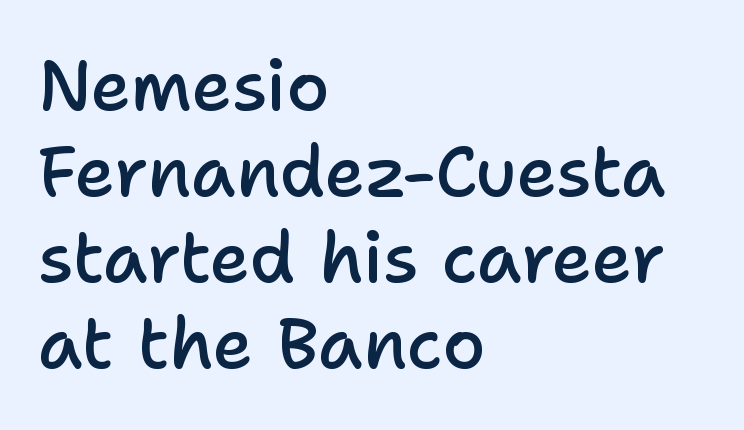
{"serif": "no", "italic": "no", "bold": "semi", "weight": "semibold", "width": "normal", "stroke_contrast": "low", "x_height": "medium", "monospaced": "no", "underline": "no", "align": "left", "line_spacing_ratio": 1.23, "letter_spacing": "normal", "letter_spacing_em": 0.0, "glyph_px": 70}
